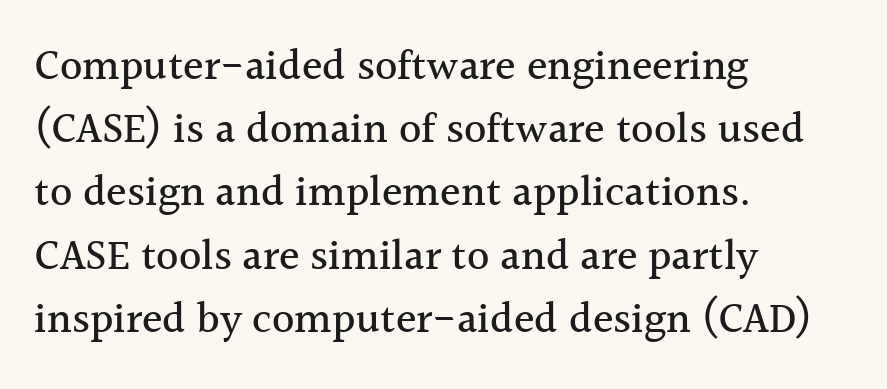
The image shows 43 px serif type, upright; set left-aligned, normal line spacing (1.47x), normal letter spacing, not underlined; a medium x-height.
